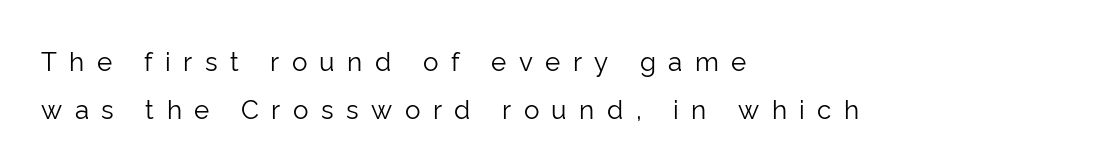
The image shows 26 px text type, upright; set left-aligned, line spacing 1.86x, unusually wide letter spacing (+0.48 em), not underlined.
